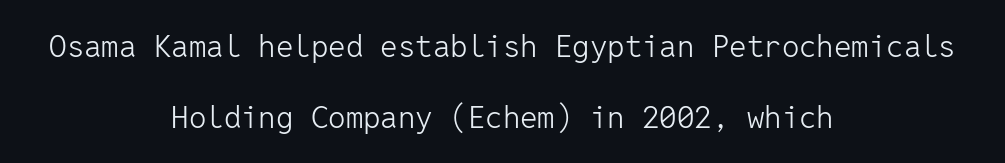
Q: Is the text bold? A: No.
Q: Is the text italic (slanted)? A: No, it is upright.
Q: Is the typeface a serif or a sans-serif typeface? A: Sans-serif.
Q: Is the text underlined? A: No.
Q: How is the paragraph aligned? A: Centered.
Q: Is the spacing between letters normal or unusually wide? A: Normal.
Q: Is the spacing between lines tight, normal or loose? A: Loose.
Q: Width (condensed, normal, or wide)? A: Normal.
Q: Stroke contrast? A: Low.
Q: x-height? A: Medium.
Q: Monospaced? A: Yes.
